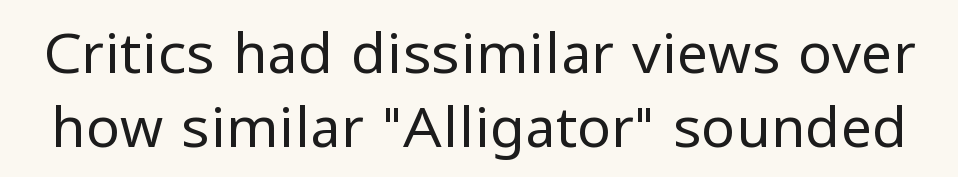
{"serif": "no", "italic": "no", "bold": "no", "weight": "regular", "width": "normal", "stroke_contrast": "low", "x_height": "medium", "monospaced": "no", "underline": "no", "line_spacing": "normal", "line_spacing_ratio": 1.32, "letter_spacing": "normal", "letter_spacing_em": 0.0, "glyph_px": 56}
